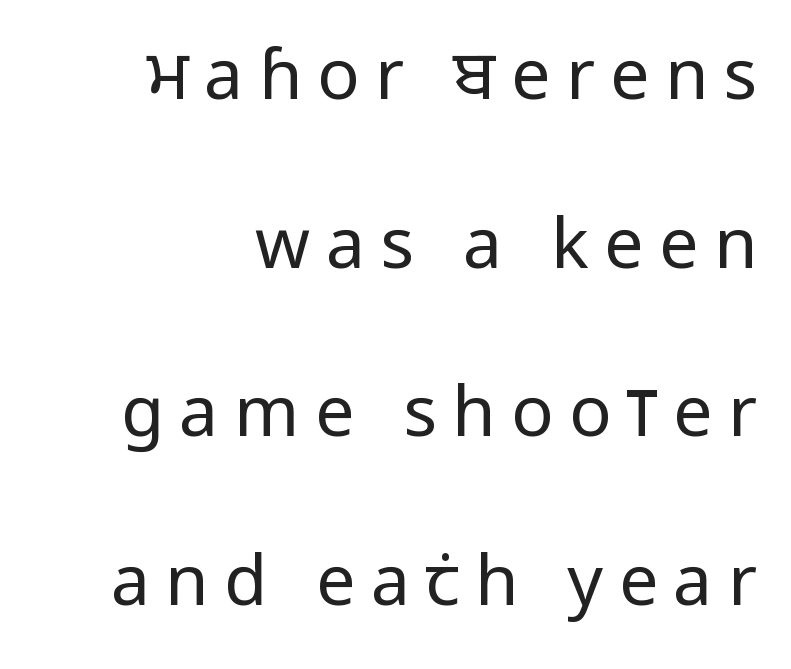
The letters advance in unequal steps, a hallmark of proportional type. Notice how the stems are strictly vertical — no italics here. Stem width sits at or under what a default text font uses. Compared with typical body copy, the letter spacing here is much looser. The block of text is sparse from top to bottom, with ample space between rows.
